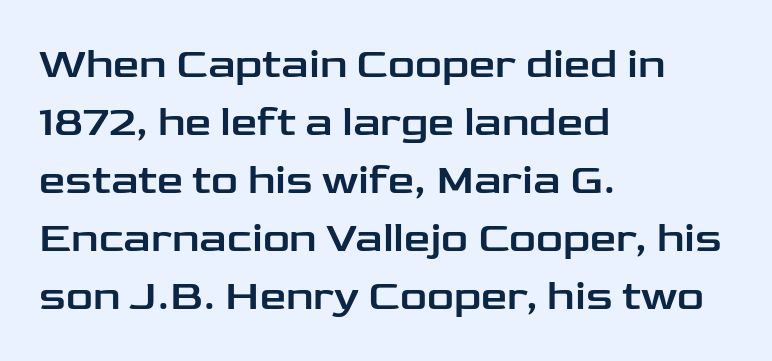
Q: Is the text italic (slanted)? A: No, it is upright.
Q: Is the typeface a serif or a sans-serif typeface? A: Sans-serif.
Q: Is the text underlined? A: No.
Q: How is the paragraph aligned? A: Left-aligned.
Q: Is the spacing between letters normal or unusually wide? A: Normal.
Q: Is the spacing between lines tight, normal or loose? A: Normal.
Q: Width (condensed, normal, or wide)? A: Wide.
Q: Stroke contrast? A: Low.
Q: x-height? A: Medium.
Q: Monospaced? A: No.
